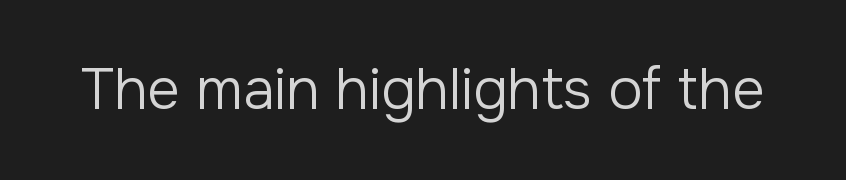
The words here are not underlined. Observe the ordinary spacing: letters are neighbours, not strangers. To sum up the face: it is a sans, with no serifs. This is the regular roman posture of the typeface. Think of a printed novel: that variable character pitch is what you see here.
